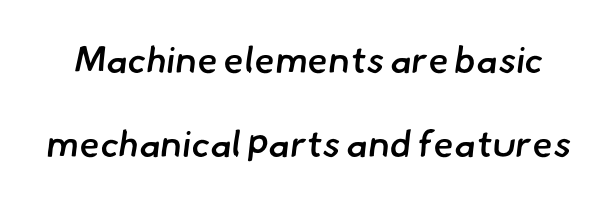
{"serif": "no", "bold": "semi", "weight": "semibold", "width": "normal", "stroke_contrast": "low", "x_height": "small", "monospaced": "no", "underline": "no", "line_spacing": "loose", "line_spacing_ratio": 2.27, "letter_spacing": "normal", "letter_spacing_em": 0.0, "glyph_px": 37}
